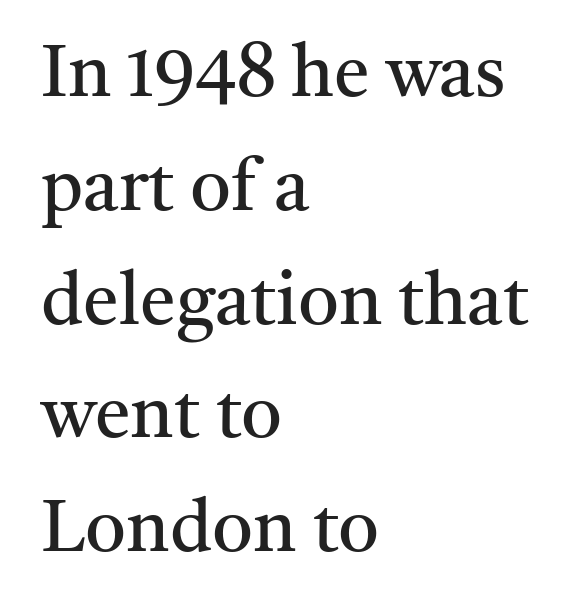
What kind of face is this? One with serifs. Regarding leading, the lines here are spaced in the standard way. Spacing verdict: proportional, widths tailored to each character. The font sits on the lighter half of the weight spectrum, regular included. Students, note that the glyphs here touch the page at normal intervals. Does the copy run flush right? No — it runs flush left.
